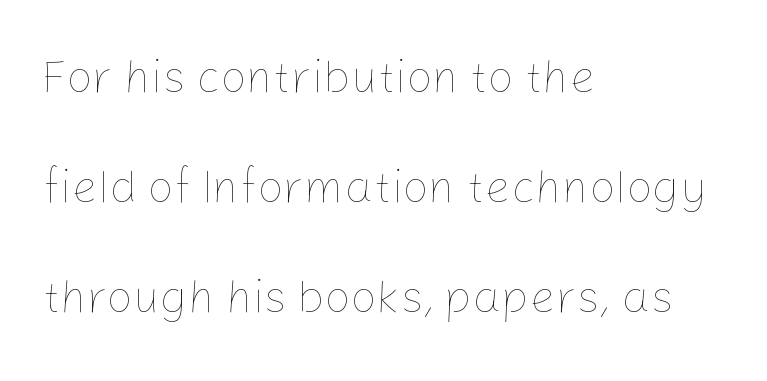
Q: Is the text bold? A: No.
Q: Is the text italic (slanted)? A: No, it is upright.
Q: Is the text underlined? A: No.
Q: How is the paragraph aligned? A: Left-aligned.
Q: Is the spacing between letters normal or unusually wide? A: Normal.
Q: Is the spacing between lines tight, normal or loose? A: Loose.
Q: Width (condensed, normal, or wide)? A: Normal.
Q: Stroke contrast? A: Low.
Q: x-height? A: Medium.
Q: Monospaced? A: No.
